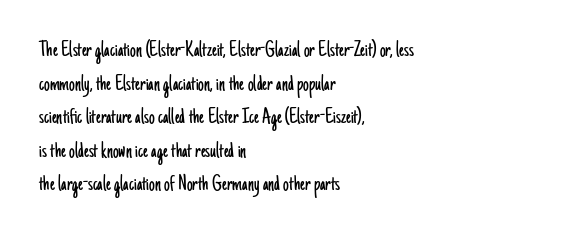
Q: Is the text bold? A: No.
Q: Is the text italic (slanted)? A: No, it is upright.
Q: Is the text underlined? A: No.
Q: How is the paragraph aligned? A: Left-aligned.
Q: Is the spacing between letters normal or unusually wide? A: Normal.
Q: Is the spacing between lines tight, normal or loose? A: Normal.
